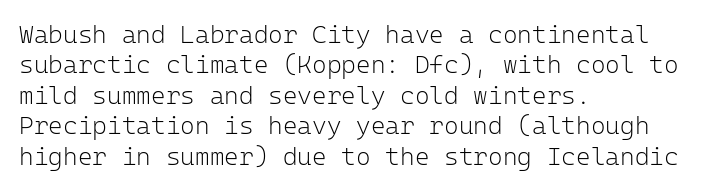
{"italic": "no", "bold": "no", "underline": "no", "align": "left", "line_spacing_ratio": 1.22, "letter_spacing": "normal", "letter_spacing_em": 0.0, "glyph_px": 25}
